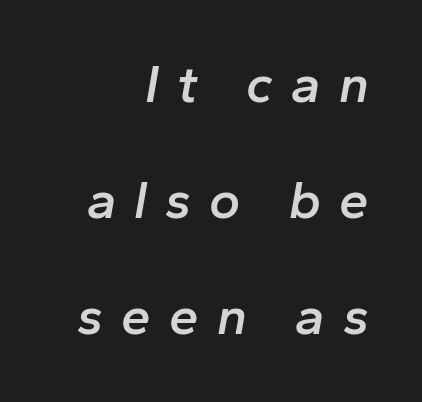
The image shows 53 px semibold type, italic (leaning right); set right-aligned, loose line spacing (2.19x), unusually wide letter spacing (+0.34 em), not underlined; low stroke contrast and a medium x-height.
